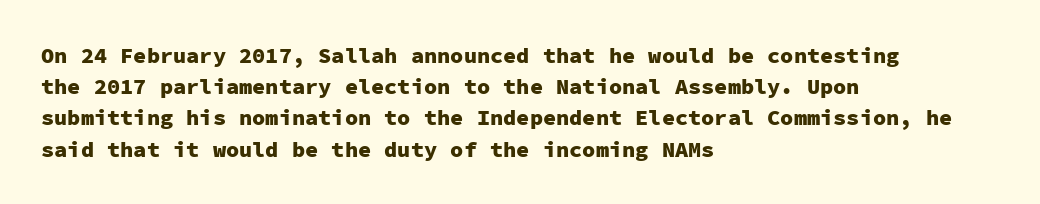
The image shows 22 px bold type, upright; set left-aligned, normal line spacing (1.42x), normal letter spacing, not underlined.
